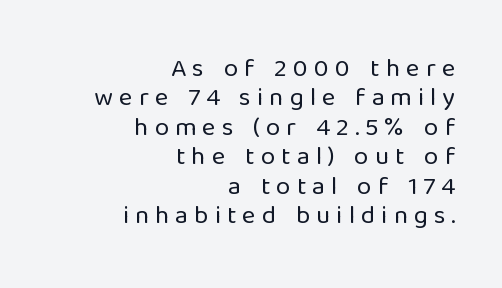
Q: Is the text bold? A: No.
Q: Is the text italic (slanted)? A: No, it is upright.
Q: Is the text underlined? A: No.
Q: How is the paragraph aligned? A: Right-aligned.
Q: Is the spacing between letters normal or unusually wide? A: Unusually wide.
Q: Is the spacing between lines tight, normal or loose? A: Tight.
